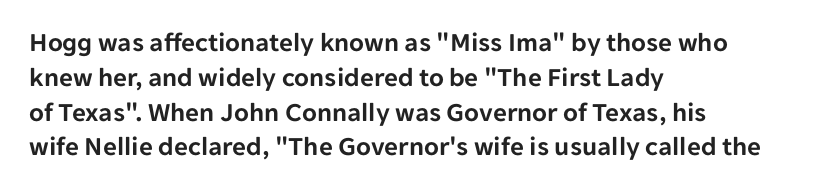
Students, observe: this is what conventionally led text looks like. This sample uses plain, unmodified letter spacing. Nobody drew a line under any word here. The typesetter chose a ragged-right arrangement here. Style check: upright.
